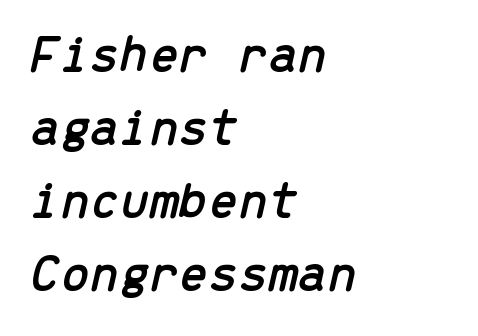
Inter-character spacing is left at the font's built-in metrics. The specimen reads as italic at a glance. Evenly set lines give the paragraph a standard silhouette. The words here are not underlined.
